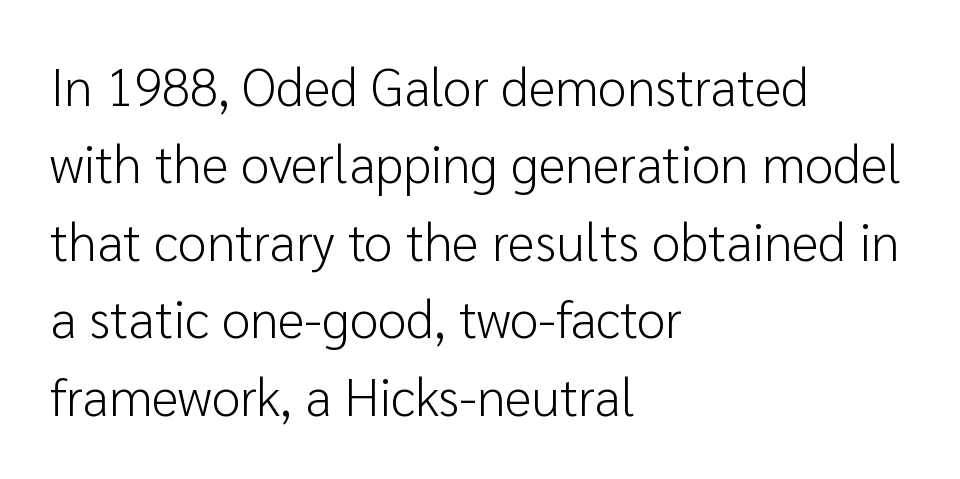
{"serif": "no", "italic": "no", "bold": "no", "weight": "light", "width": "normal", "stroke_contrast": "low", "x_height": "medium", "monospaced": "no", "underline": "no", "align": "left", "line_spacing": "normal", "line_spacing_ratio": 1.49, "letter_spacing": "normal", "letter_spacing_em": 0.0, "glyph_px": 52}
